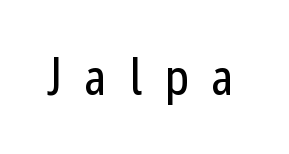
The image shows 52 px regular-weight, condensed sans-serif type, upright; set unusually wide letter spacing (+0.42 em), not underlined; low stroke contrast and a medium x-height.
